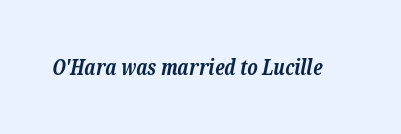
The image shows 21 px bold type, italic (leaning right); set normal letter spacing, not underlined.
